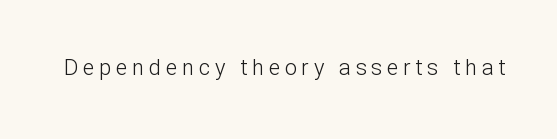
{"italic": "no", "bold": "no", "underline": "no", "letter_spacing": "wide", "letter_spacing_em": 0.21, "glyph_px": 22}
